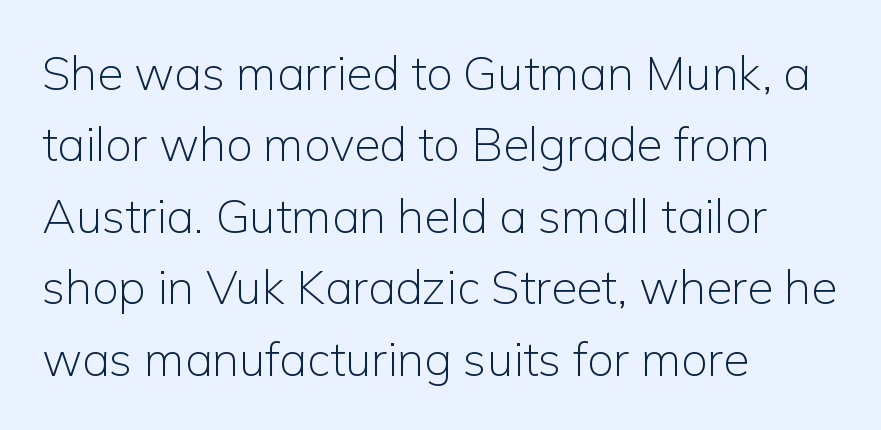
Q: Is the text bold? A: No.
Q: Is the text italic (slanted)? A: No, it is upright.
Q: Is the typeface a serif or a sans-serif typeface? A: Sans-serif.
Q: Is the text underlined? A: No.
Q: How is the paragraph aligned? A: Left-aligned.
Q: Is the spacing between letters normal or unusually wide? A: Normal.
Q: Is the spacing between lines tight, normal or loose? A: Normal.
Q: Width (condensed, normal, or wide)? A: Normal.
Q: Stroke contrast? A: Low.
Q: x-height? A: Medium.
Q: Monospaced? A: No.
